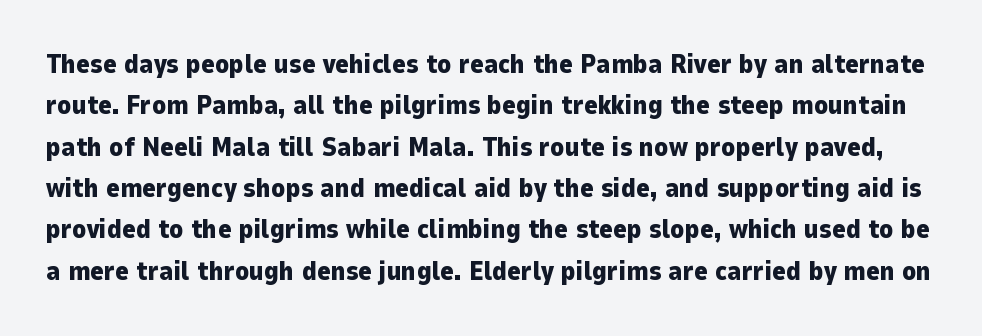
Q: Is the text bold? A: Yes.
Q: Is the text italic (slanted)? A: No, it is upright.
Q: Is the text underlined? A: No.
Q: Is the spacing between letters normal or unusually wide? A: Normal.
Q: Is the spacing between lines tight, normal or loose? A: Normal.
